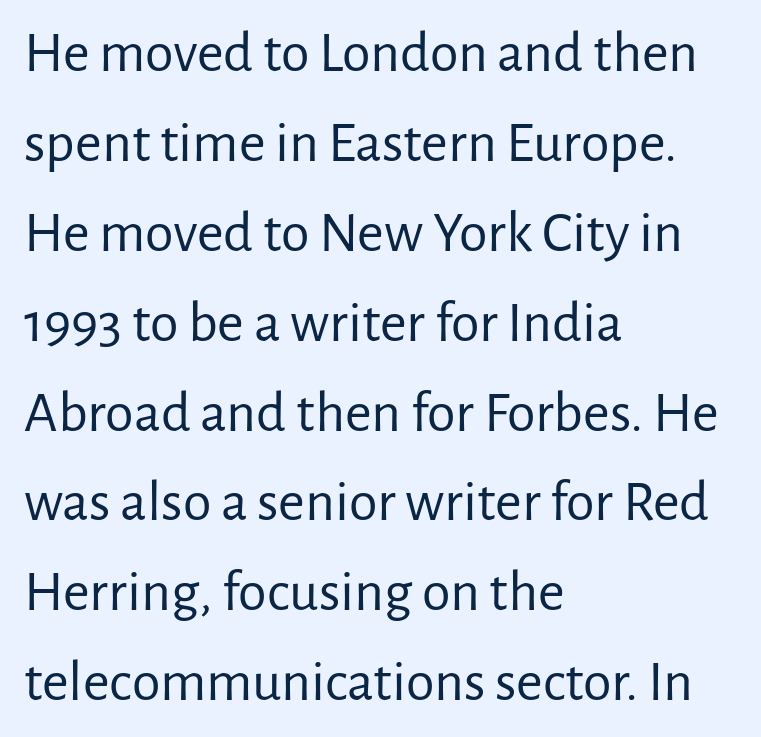
The image shows 58 px regular-weight sans-serif type, upright; set left-aligned, normal line spacing (1.55x), normal letter spacing, not underlined; low stroke contrast and a medium x-height.
